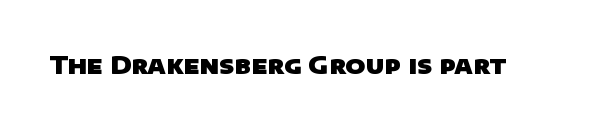
{"bold": "yes", "underline": "no", "letter_spacing": "normal", "letter_spacing_em": 0.0, "glyph_px": 24}
